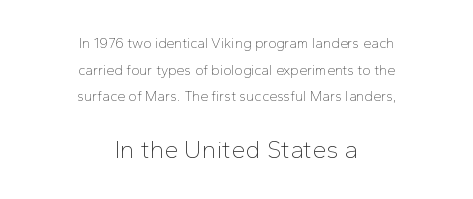
The image shows 25 px text type, upright; set centered, loose line spacing (1.9x), normal letter spacing, not underlined; the second (bottom) block is 1.79x larger.
